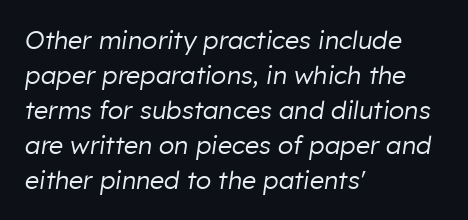
The image shows 25 px text type, italic (leaning right); set left-aligned, normal line spacing (1.4x), normal letter spacing, not underlined.
